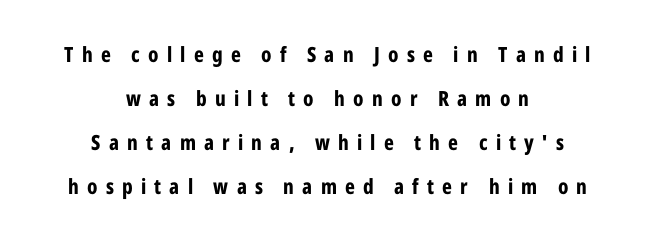
The image shows 21 px bold type, upright; set centered, loose line spacing (2.09x), unusually wide letter spacing (+0.39 em), not underlined.
